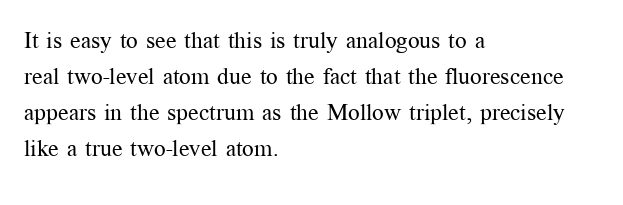
{"italic": "no", "bold": "no", "underline": "no", "align": "left", "line_spacing": "normal", "line_spacing_ratio": 1.57, "letter_spacing": "normal", "letter_spacing_em": 0.0, "glyph_px": 23}
